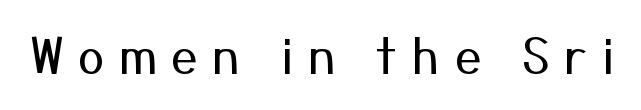
Q: Is the text bold? A: No.
Q: Is the text italic (slanted)? A: No, it is upright.
Q: Is the typeface a serif or a sans-serif typeface? A: Sans-serif.
Q: Is the text underlined? A: No.
Q: Is the spacing between letters normal or unusually wide? A: Unusually wide.
Q: Width (condensed, normal, or wide)? A: Normal.
Q: Stroke contrast? A: Medium.
Q: x-height? A: Medium.
Q: Monospaced? A: No.
